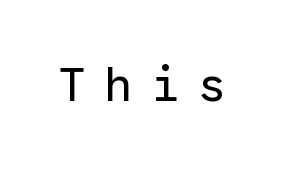
Q: Is the text bold? A: No.
Q: Is the text italic (slanted)? A: No, it is upright.
Q: Is the typeface a serif or a sans-serif typeface? A: Sans-serif.
Q: Is the text underlined? A: No.
Q: Is the spacing between letters normal or unusually wide? A: Unusually wide.
Q: Width (condensed, normal, or wide)? A: Normal.
Q: Stroke contrast? A: Low.
Q: x-height? A: Medium.
Q: Monospaced? A: Yes.
